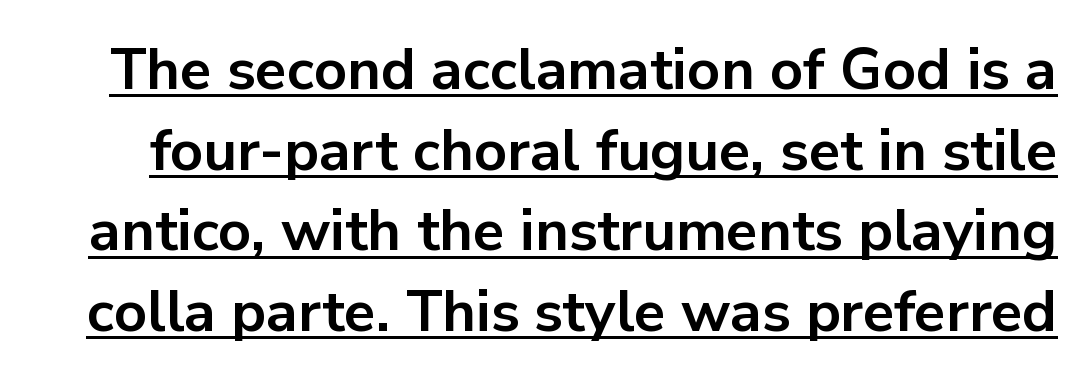
The image shows 58 px bold sans-serif type, upright; set normal line spacing (1.39x), normal letter spacing, underlined; low stroke contrast and a medium x-height.
